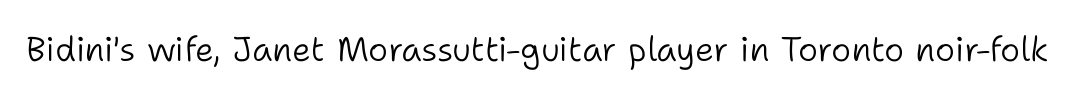
The image shows 34 px light sans-serif type, upright; set normal letter spacing, not underlined; low stroke contrast and a medium x-height.
